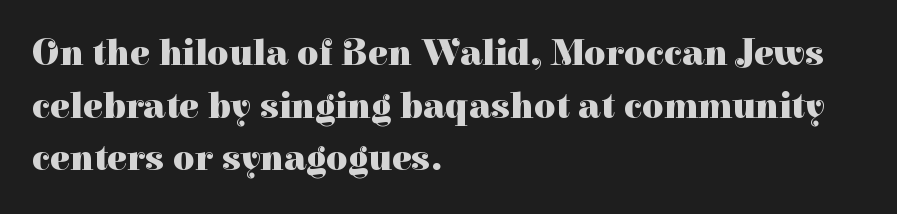
Q: Is the text bold? A: Yes.
Q: Is the text italic (slanted)? A: No, it is upright.
Q: Is the typeface a serif or a sans-serif typeface? A: Serif.
Q: Is the text underlined? A: No.
Q: How is the paragraph aligned? A: Left-aligned.
Q: Is the spacing between letters normal or unusually wide? A: Normal.
Q: Is the spacing between lines tight, normal or loose? A: Normal.
Q: Width (condensed, normal, or wide)? A: Normal.
Q: Stroke contrast? A: High.
Q: x-height? A: Medium.
Q: Monospaced? A: No.
